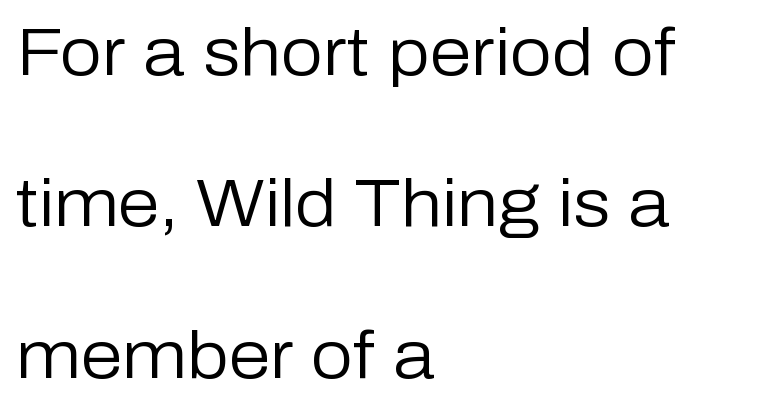
The image shows 67 px regular-weight sans-serif type, upright; set left-aligned, loose line spacing (2.26x), normal letter spacing, not underlined; low stroke contrast and a medium x-height.
